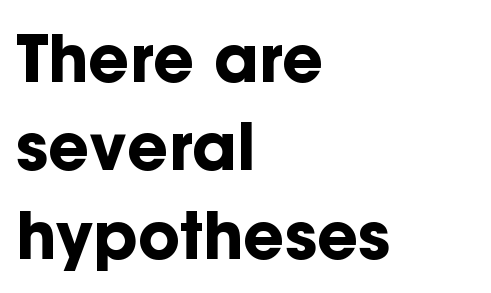
{"serif": "no", "italic": "no", "bold": "yes", "weight": "bold", "width": "normal", "stroke_contrast": "low", "x_height": "medium", "monospaced": "no", "underline": "no", "align": "left", "line_spacing": "normal", "line_spacing_ratio": 1.38, "letter_spacing": "normal", "letter_spacing_em": 0.0, "glyph_px": 64}
